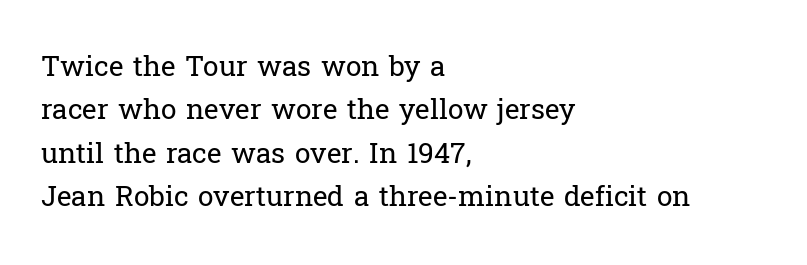
{"serif": "yes", "italic": "no", "bold": "no", "weight": "regular", "width": "normal", "stroke_contrast": "low", "x_height": "medium", "monospaced": "no", "underline": "no", "align": "left", "line_spacing": "normal", "line_spacing_ratio": 1.55, "letter_spacing": "normal", "letter_spacing_em": 0.0, "glyph_px": 28}
